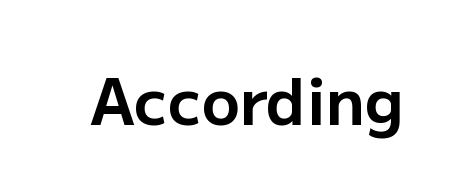
The image shows 63 px bold sans-serif type, upright; set normal letter spacing, not underlined; low stroke contrast and a medium x-height.
